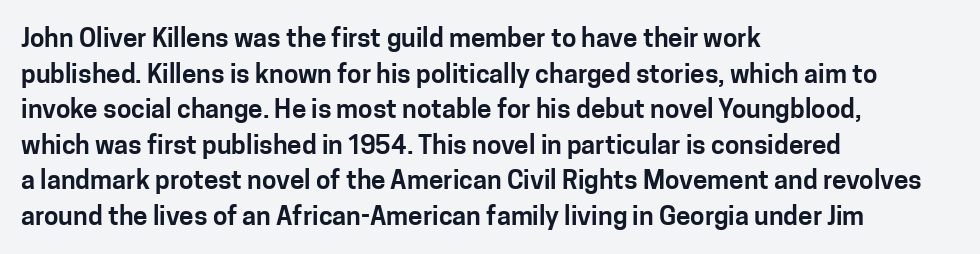
{"italic": "no", "underline": "no", "align": "left", "line_spacing": "normal", "line_spacing_ratio": 1.37, "letter_spacing": "normal", "letter_spacing_em": 0.0, "glyph_px": 26}
